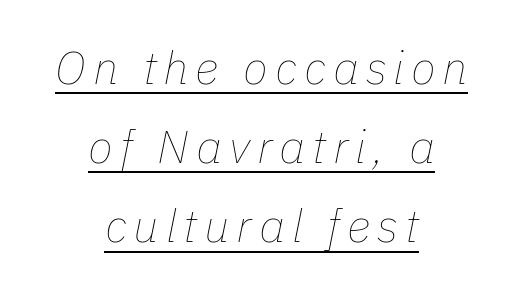
Q: Is the text bold? A: No.
Q: Is the text italic (slanted)? A: Yes, it leans right by about 11 degrees.
Q: Is the text underlined? A: Yes.
Q: How is the paragraph aligned? A: Centered.
Q: Width (condensed, normal, or wide)? A: Normal.
Q: Stroke contrast? A: Low.
Q: x-height? A: Medium.
Q: Monospaced? A: No.
